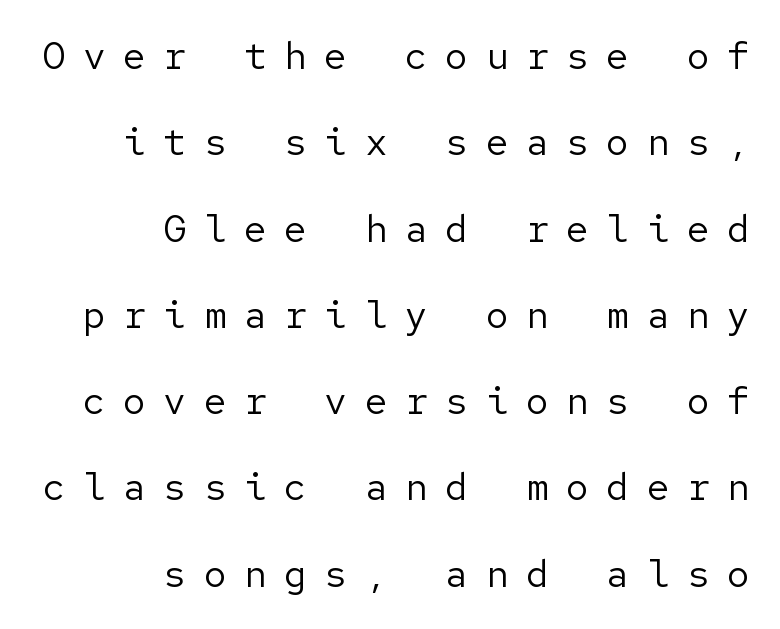
{"serif": "no", "italic": "no", "bold": "no", "weight": "regular", "width": "normal", "stroke_contrast": "low", "x_height": "medium", "underline": "no", "align": "right", "line_spacing": "loose", "line_spacing_ratio": 2.27, "letter_spacing": "wide", "letter_spacing_em": 0.46, "glyph_px": 38}
